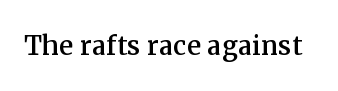
The passage shown has conventional tracking throughout. The glyphs are unaccompanied by any horizontal stroke below them. Proportional: the letters do not fall into vertical columns. This is serif lettering, the kind often seen in printed books. In terms of posture, this sample is upright.
